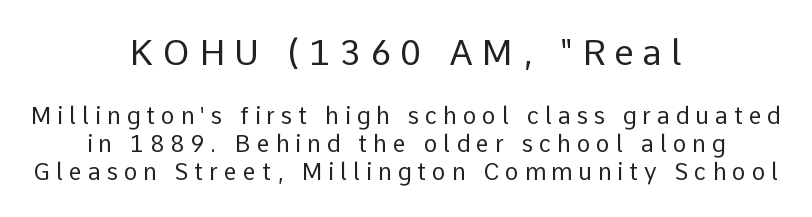
Q: Is the text bold? A: No.
Q: Is the text italic (slanted)? A: No, it is upright.
Q: Is the typeface a serif or a sans-serif typeface? A: Sans-serif.
Q: Is the text underlined? A: No.
Q: How is the paragraph aligned? A: Centered.
Q: Is the spacing between letters normal or unusually wide? A: Unusually wide.
Q: Which block of text is set in a larger size, the first (top) or the second (bottom)? A: The first (top) one.
Q: Width (condensed, normal, or wide)? A: Normal.
Q: Stroke contrast? A: Low.
Q: x-height? A: Medium.
Q: Monospaced? A: No.
